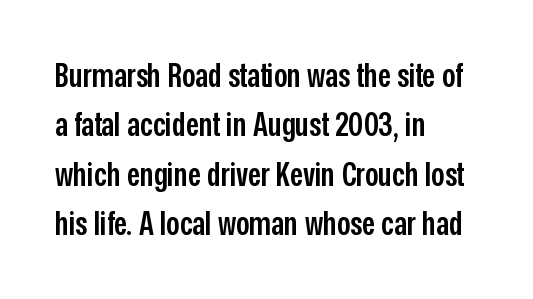
The image shows 33 px semibold, condensed sans-serif type, upright; set left-aligned, normal line spacing (1.5x), normal letter spacing, not underlined; low stroke contrast and a medium x-height.
